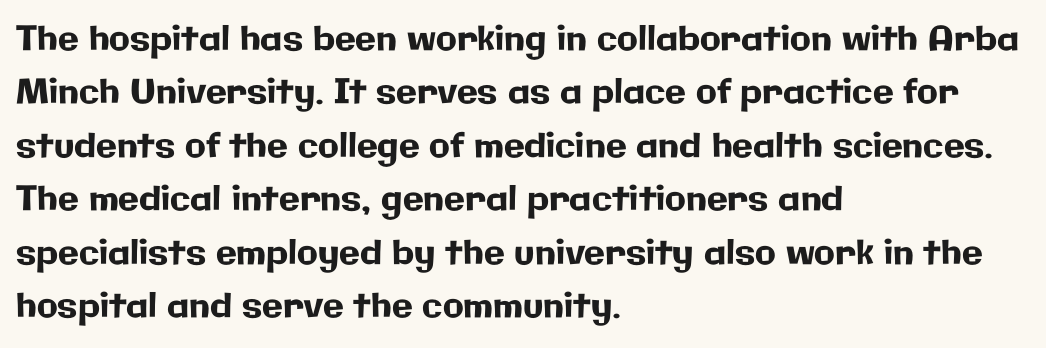
Is this a fixed-width face? No — the glyphs have proportional, varying widths. Nothing unusual about the tracking: characters are spaced as the font intends. The characters display no serif detailing; their extremities are plain. Horizontal alignment here is leftward, the default for most running prose.
